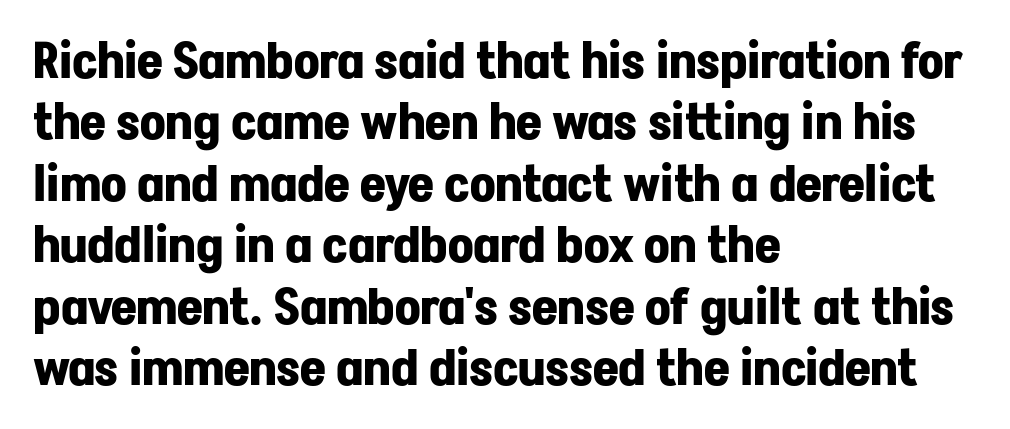
{"serif": "no", "italic": "no", "bold": "yes", "weight": "bold", "width": "normal", "stroke_contrast": "low", "x_height": "medium", "monospaced": "no", "underline": "no", "align": "left", "line_spacing_ratio": 1.23, "letter_spacing": "normal", "letter_spacing_em": 0.0, "glyph_px": 50}
